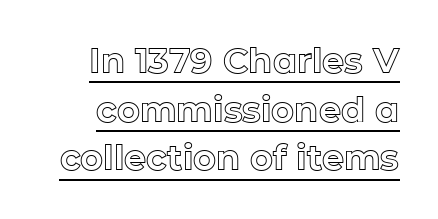
Q: Is the text italic (slanted)? A: No, it is upright.
Q: Is the text underlined? A: Yes.
Q: Is the spacing between letters normal or unusually wide? A: Normal.
Q: Is the spacing between lines tight, normal or loose? A: Normal.
Q: Width (condensed, normal, or wide)? A: Normal.
Q: x-height? A: Medium.
Q: Monospaced? A: No.
